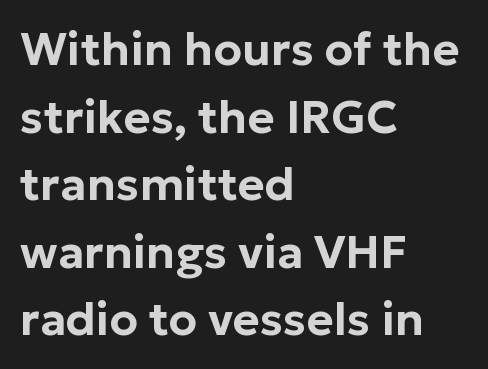
Q: Is the text italic (slanted)? A: No, it is upright.
Q: Is the typeface a serif or a sans-serif typeface? A: Sans-serif.
Q: Is the text underlined? A: No.
Q: How is the paragraph aligned? A: Left-aligned.
Q: Is the spacing between letters normal or unusually wide? A: Normal.
Q: Is the spacing between lines tight, normal or loose? A: Normal.
Q: Width (condensed, normal, or wide)? A: Normal.
Q: Stroke contrast? A: Low.
Q: x-height? A: Medium.
Q: Monospaced? A: No.
